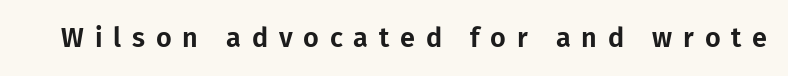
Q: Is the text italic (slanted)? A: No, it is upright.
Q: Is the text underlined? A: No.
Q: Is the spacing between letters normal or unusually wide? A: Unusually wide.
